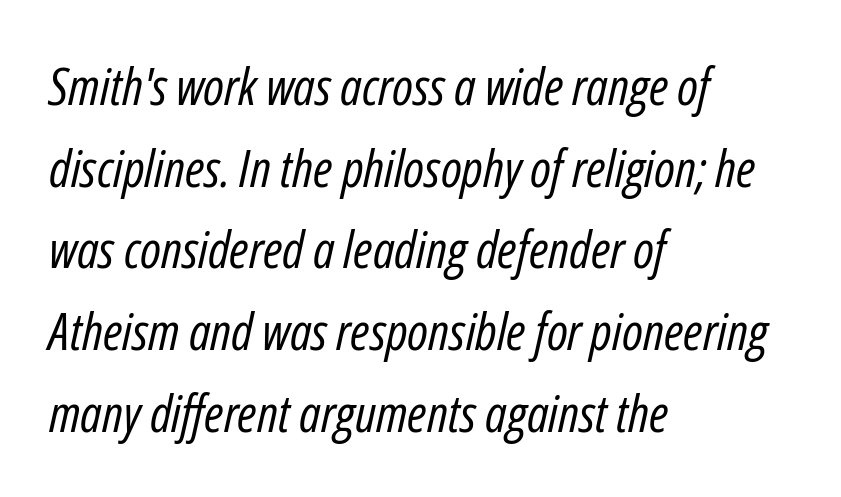
The whole block is typeset with a tilt. No chunkiness to these letters — they're not bold. The face used here is proportionally spaced, like ordinary book or web type. Typeset ragged right — the left edge is the straight one. The space between consecutive lines is moderate. Observe the ordinary spacing: letters are neighbours, not strangers.
